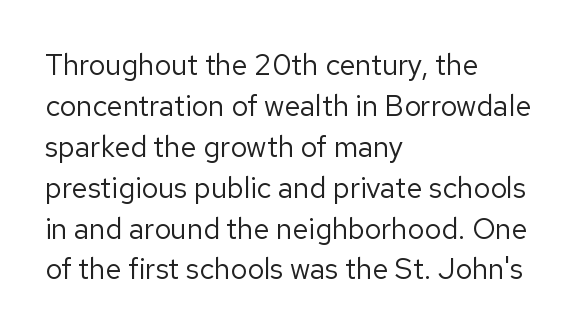
{"serif": "no", "italic": "no", "bold": "no", "weight": "regular", "width": "normal", "stroke_contrast": "low", "x_height": "medium", "monospaced": "no", "underline": "no", "align": "left", "line_spacing": "normal", "line_spacing_ratio": 1.41, "letter_spacing": "normal", "letter_spacing_em": 0.0, "glyph_px": 29}
